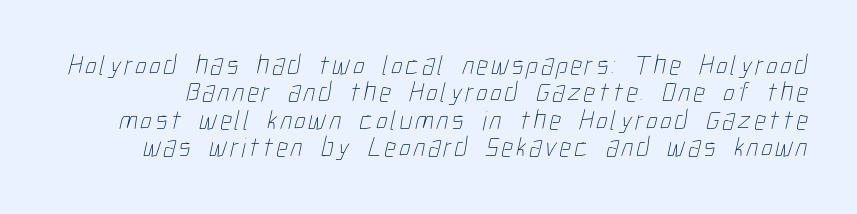
Q: Is the text bold? A: No.
Q: Is the text underlined? A: No.
Q: Is the spacing between lines tight, normal or loose? A: Tight.
Q: Width (condensed, normal, or wide)? A: Condensed.
Q: Stroke contrast? A: Low.
Q: x-height? A: Medium.
Q: Monospaced? A: No.
